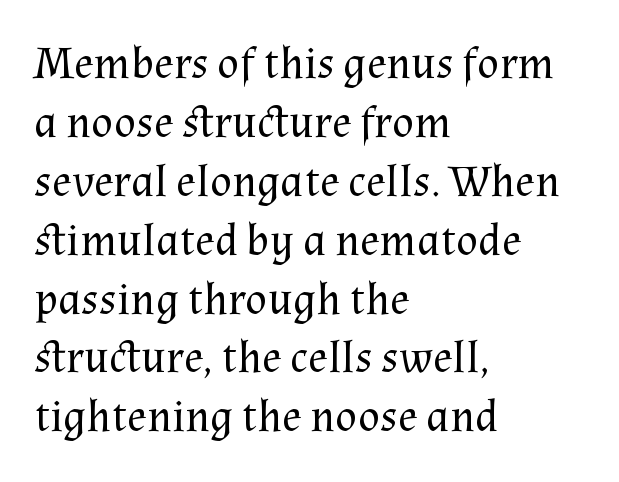
The image shows 46 px regular-weight type, upright; set left-aligned, normal line spacing (1.28x), normal letter spacing, not underlined; medium stroke contrast and a medium x-height.
